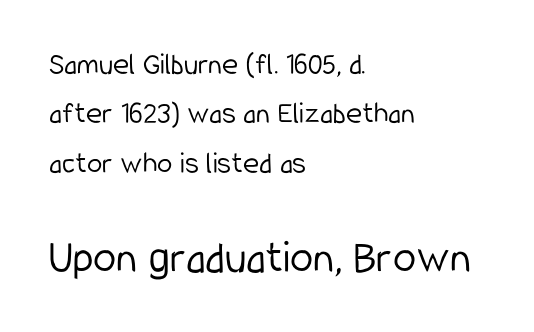
Q: Is the text bold? A: No.
Q: Is the text italic (slanted)? A: No, it is upright.
Q: Is the typeface a serif or a sans-serif typeface? A: Sans-serif.
Q: Is the text underlined? A: No.
Q: How is the paragraph aligned? A: Left-aligned.
Q: Is the spacing between letters normal or unusually wide? A: Normal.
Q: Is the spacing between lines tight, normal or loose? A: Normal.
Q: Which block of text is set in a larger size, the first (top) or the second (bottom)? A: The second (bottom) one.
Q: Width (condensed, normal, or wide)? A: Condensed.
Q: Stroke contrast? A: Low.
Q: x-height? A: Medium.
Q: Monospaced? A: No.
